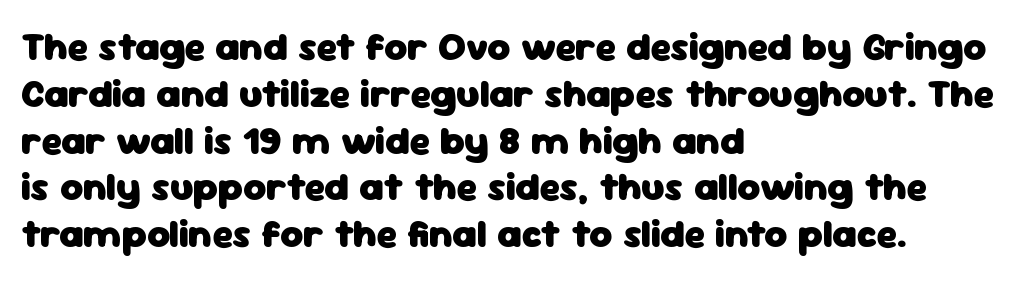
{"serif": "no", "italic": "no", "bold": "yes", "weight": "heavy", "width": "normal", "stroke_contrast": "low", "x_height": "medium", "monospaced": "no", "underline": "no", "align": "left", "line_spacing_ratio": 1.2, "letter_spacing": "normal", "letter_spacing_em": 0.0, "glyph_px": 39}
